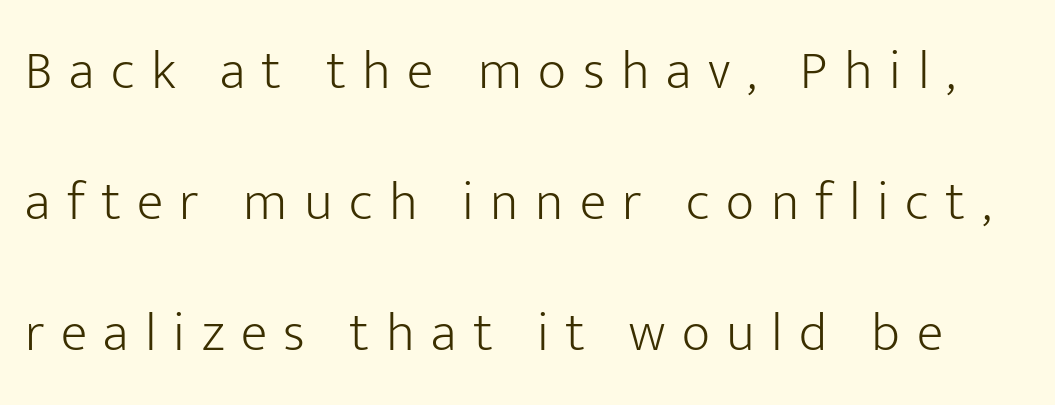
These lines were composed using upright roman letters. The type is letterspaced generously, with wide tracking. Airy leading. The face used here is proportionally spaced, like ordinary book or web type. Anything drawn beneath the words? Only blank space.
